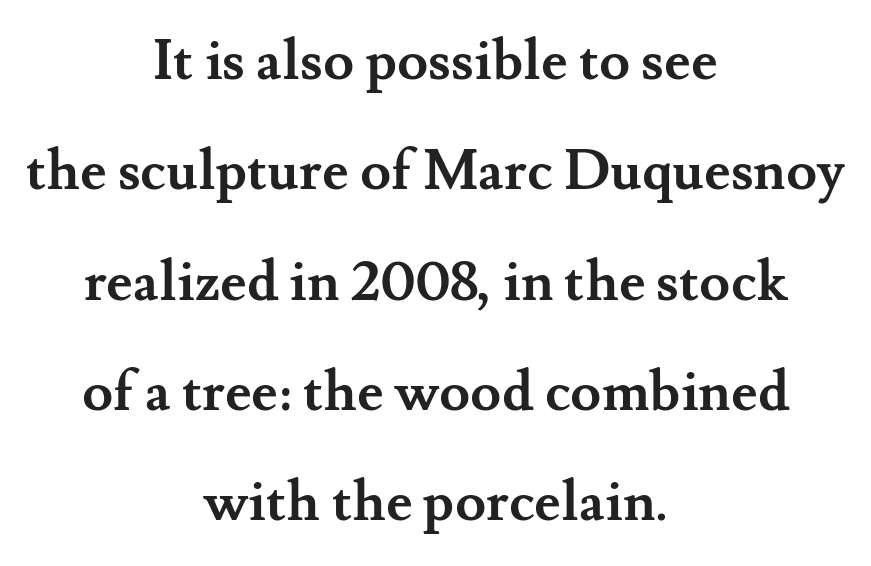
Q: Is the text bold? A: Yes.
Q: Is the text italic (slanted)? A: No, it is upright.
Q: Is the typeface a serif or a sans-serif typeface? A: Serif.
Q: Is the text underlined? A: No.
Q: How is the paragraph aligned? A: Centered.
Q: Is the spacing between letters normal or unusually wide? A: Normal.
Q: Is the spacing between lines tight, normal or loose? A: Loose.
Q: Width (condensed, normal, or wide)? A: Normal.
Q: Stroke contrast? A: Medium.
Q: x-height? A: Small.
Q: Monospaced? A: No.
